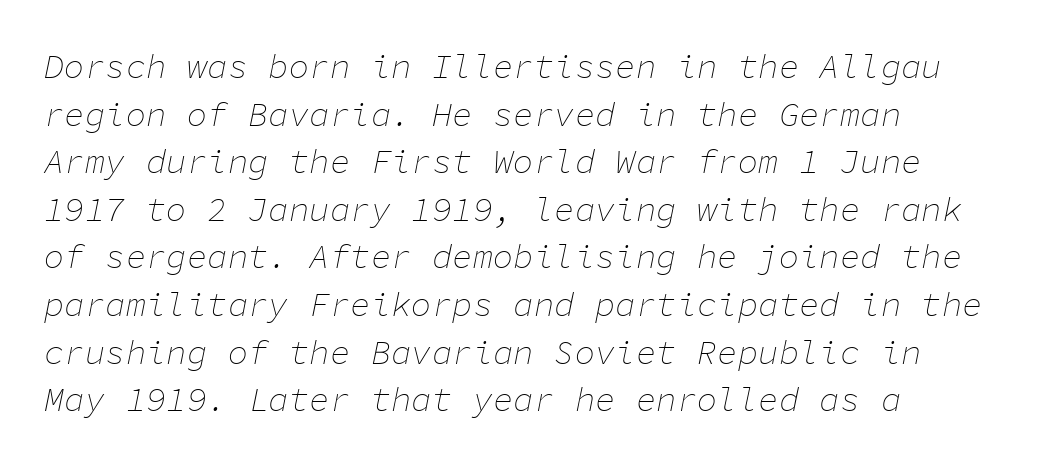
The tracking reads as untouched default to a designer's eye. Fixed-width glyphs throughout — classic coding-font behaviour. The rows are spaced the way most documents space them. Reading down the block, your eye returns to a fixed left position each line.
